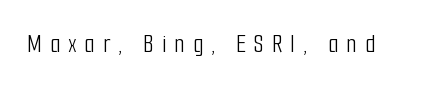
The image shows 27 px text type, upright; set unusually wide letter spacing (+0.29 em), not underlined.
